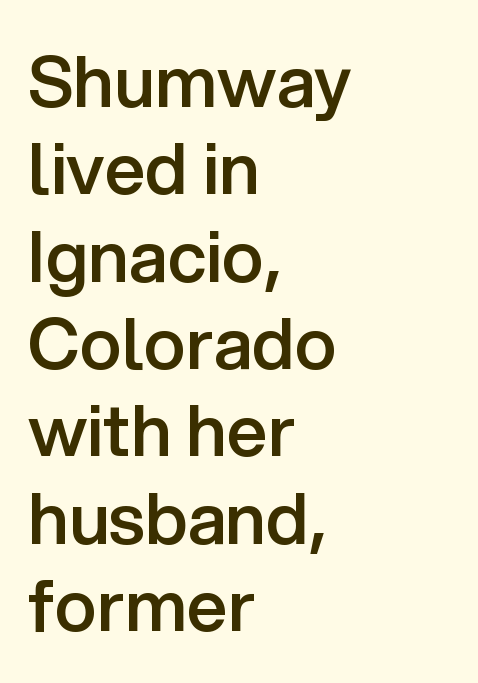
The image shows 71 px semibold sans-serif type, upright; set left-aligned, line spacing 1.23x, normal letter spacing, not underlined; low stroke contrast and a medium x-height.
